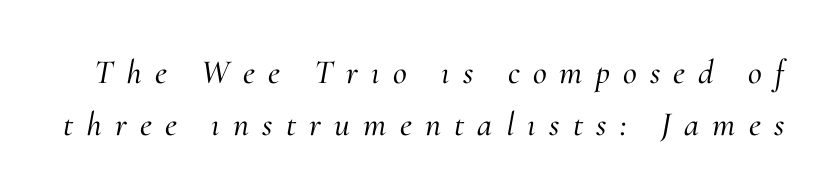
{"serif": "yes", "italic": "yes", "lean": "right", "slant_degrees": 10, "width": "normal", "stroke_contrast": "medium", "x_height": "small", "monospaced": "no", "underline": "no", "line_spacing": "normal", "line_spacing_ratio": 1.52, "letter_spacing": "wide", "letter_spacing_em": 0.39, "glyph_px": 34}
